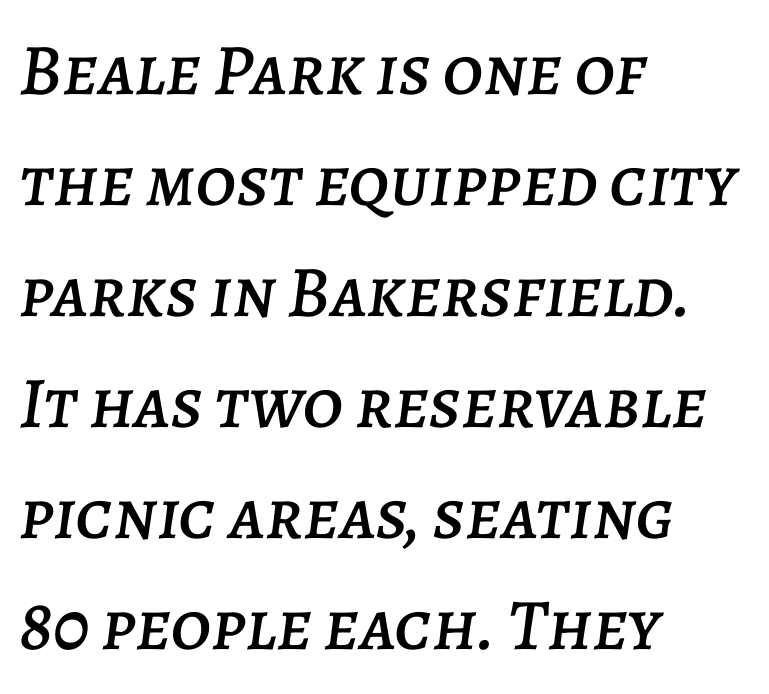
Q: Is the text italic (slanted)? A: Yes, it leans right by about 7 degrees.
Q: Is the text underlined? A: No.
Q: How is the paragraph aligned? A: Left-aligned.
Q: Is the spacing between letters normal or unusually wide? A: Normal.
Q: Is the spacing between lines tight, normal or loose? A: Normal.
Q: Width (condensed, normal, or wide)? A: Normal.
Q: Stroke contrast? A: Low.
Q: x-height? A: Large.
Q: Monospaced? A: No.
